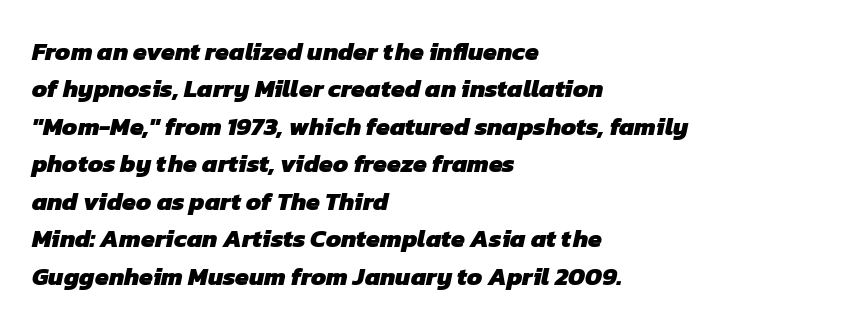
Q: Is the text bold? A: Yes.
Q: Is the text underlined? A: No.
Q: How is the paragraph aligned? A: Left-aligned.
Q: Is the spacing between letters normal or unusually wide? A: Normal.
Q: Is the spacing between lines tight, normal or loose? A: Normal.
